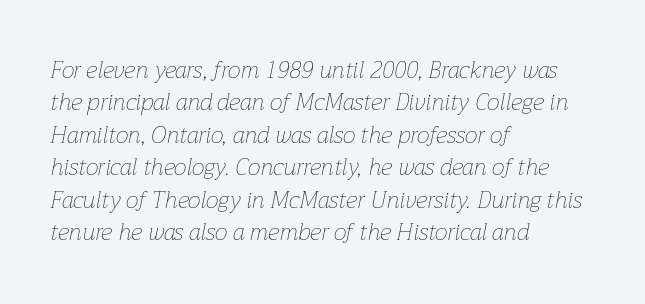
Q: Is the text bold? A: No.
Q: Is the text italic (slanted)? A: Yes, it leans right by about 12 degrees.
Q: Is the text underlined? A: No.
Q: How is the paragraph aligned? A: Left-aligned.
Q: Is the spacing between letters normal or unusually wide? A: Normal.
Q: Is the spacing between lines tight, normal or loose? A: Normal.
